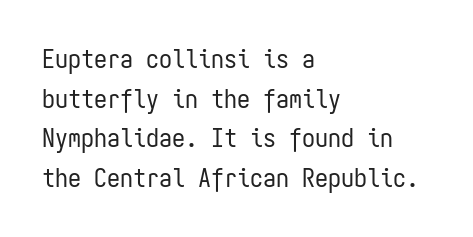
Q: Is the text bold? A: No.
Q: Is the text italic (slanted)? A: No, it is upright.
Q: Is the text underlined? A: No.
Q: How is the paragraph aligned? A: Left-aligned.
Q: Is the spacing between letters normal or unusually wide? A: Normal.
Q: Is the spacing between lines tight, normal or loose? A: Normal.
